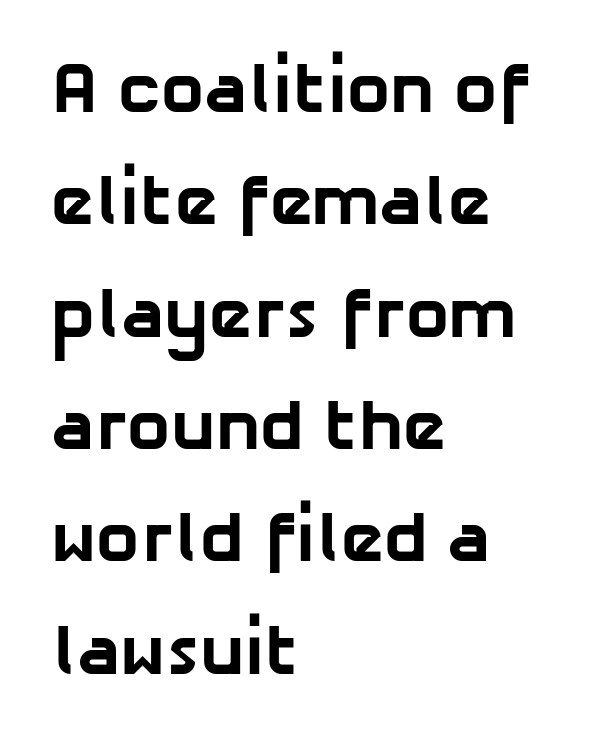
The image shows 72 px bold sans-serif type; set left-aligned, normal line spacing (1.56x), normal letter spacing, not underlined; low stroke contrast and a medium x-height.
